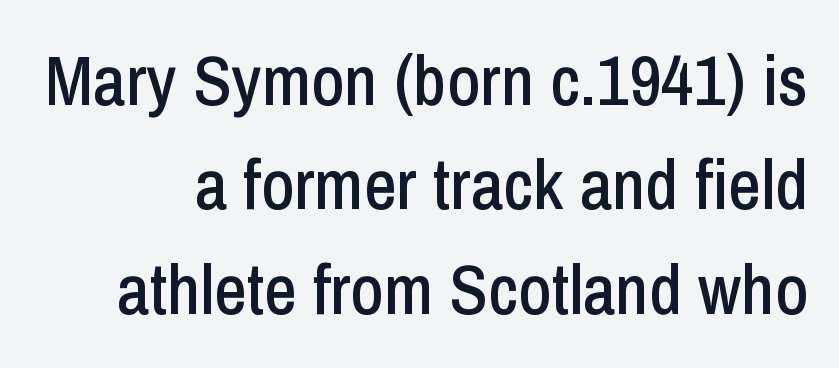
Q: Is the text italic (slanted)? A: No, it is upright.
Q: Is the typeface a serif or a sans-serif typeface? A: Sans-serif.
Q: Is the text underlined? A: No.
Q: Is the spacing between letters normal or unusually wide? A: Normal.
Q: Is the spacing between lines tight, normal or loose? A: Normal.
Q: Width (condensed, normal, or wide)? A: Condensed.
Q: Stroke contrast? A: Low.
Q: x-height? A: Medium.
Q: Monospaced? A: No.
